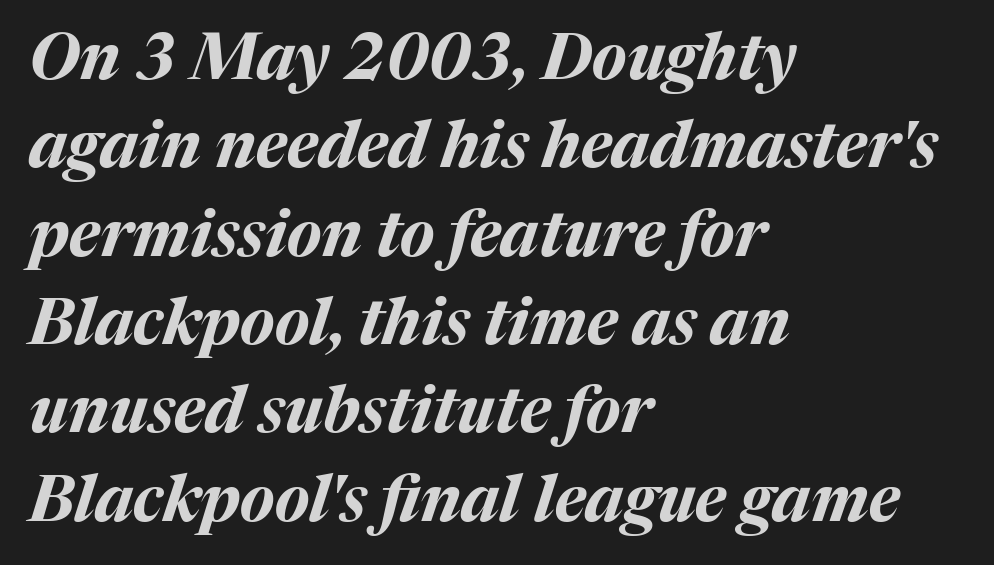
{"italic": "yes", "lean": "right", "slant_degrees": 17, "bold": "yes", "weight": "bold", "width": "normal", "stroke_contrast": "medium", "x_height": "medium", "monospaced": "no", "underline": "no", "align": "left", "line_spacing": "normal", "line_spacing_ratio": 1.38, "letter_spacing": "normal", "letter_spacing_em": 0.0, "glyph_px": 64}
